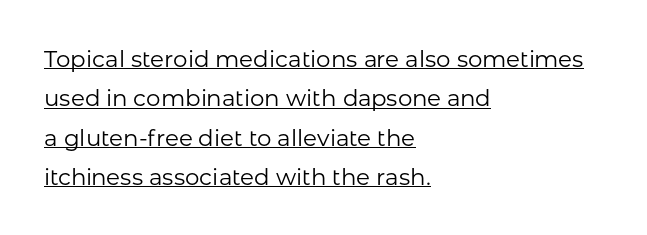
{"italic": "no", "bold": "no", "underline": "yes", "align": "left", "line_spacing_ratio": 1.71, "letter_spacing": "normal", "letter_spacing_em": 0.0, "glyph_px": 23}
